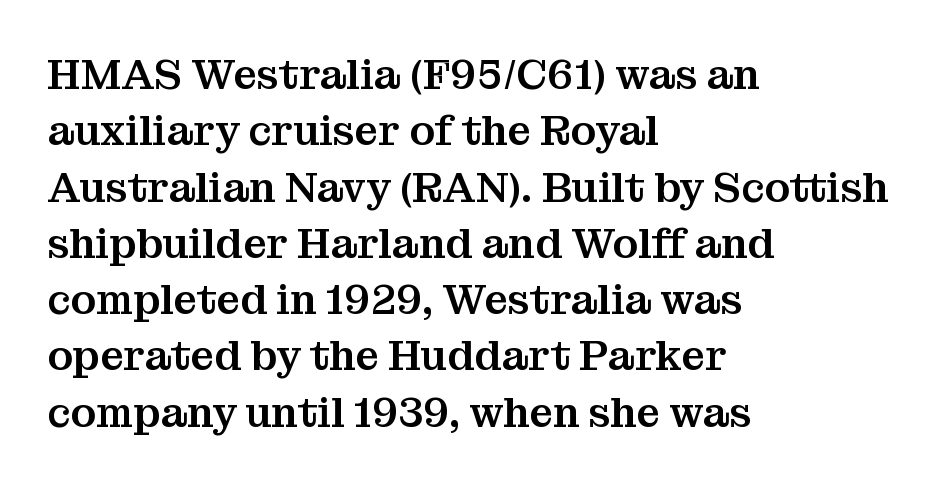
{"serif": "yes", "italic": "no", "width": "normal", "stroke_contrast": "medium", "x_height": "medium", "monospaced": "no", "underline": "no", "align": "left", "line_spacing": "normal", "line_spacing_ratio": 1.34, "letter_spacing": "normal", "letter_spacing_em": 0.0, "glyph_px": 42}
